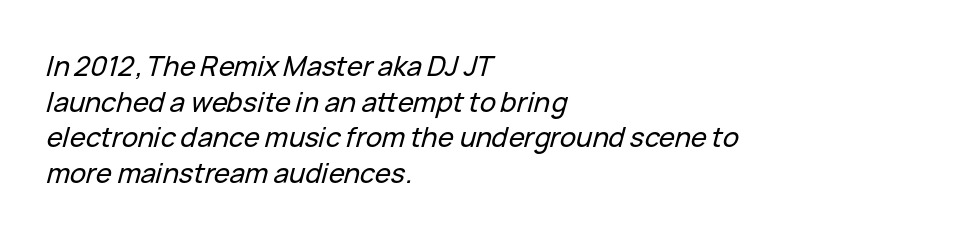
The letters are slanted; this is an italic face. The line-height multiplier appears to be the usual default. There is no visible air inserted between adjacent glyphs. The area under the type is left untouched. One-word summary of the alignment: left.
